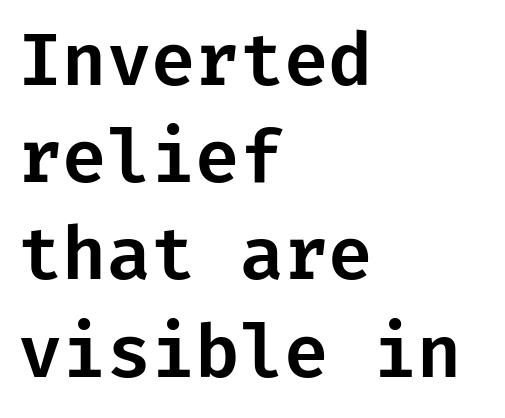
{"serif": "no", "italic": "no", "width": "normal", "stroke_contrast": "low", "x_height": "medium", "underline": "no", "align": "left", "line_spacing": "normal", "line_spacing_ratio": 1.35, "letter_spacing": "normal", "letter_spacing_em": 0.0, "glyph_px": 72}
